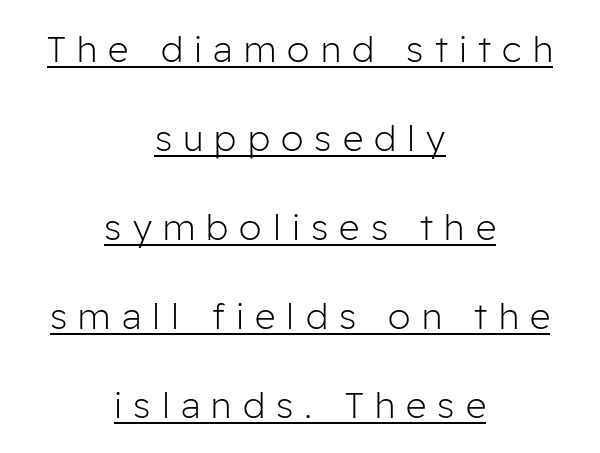
The image shows 36 px light sans-serif type, upright; set centered, loose line spacing (2.47x), unusually wide letter spacing (+0.31 em), underlined; low stroke contrast and a medium x-height.
